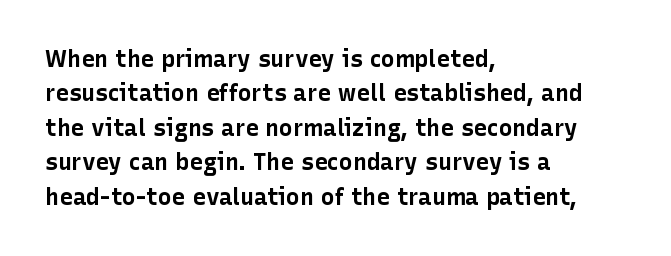
{"italic": "no", "bold": "yes", "underline": "no", "align": "left", "line_spacing": "normal", "line_spacing_ratio": 1.5, "letter_spacing": "normal", "letter_spacing_em": 0.0, "glyph_px": 23}
